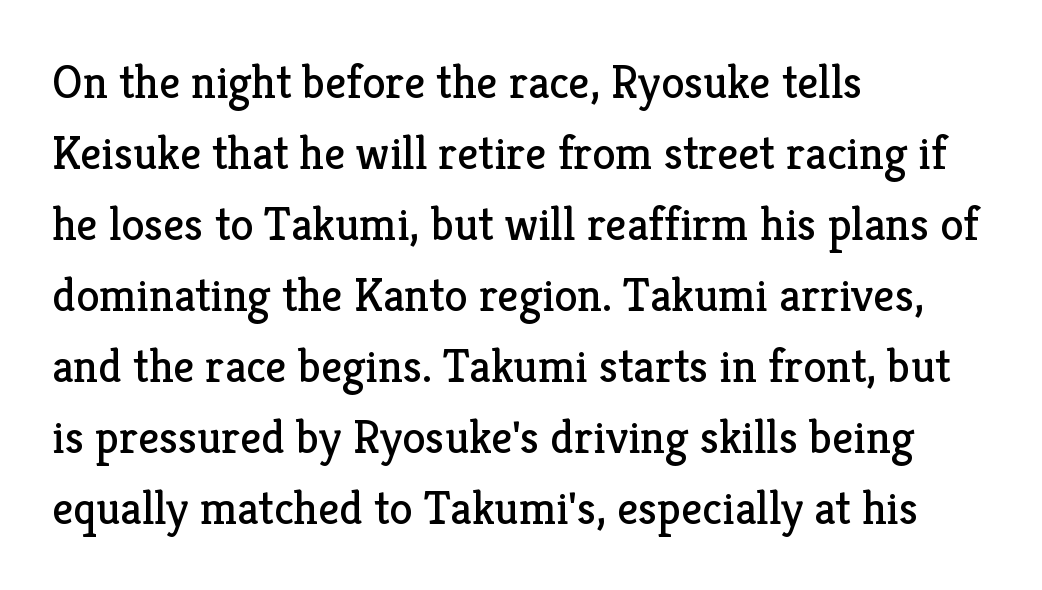
The glyphs in this specimen are seriffed. Does extra space separate the letters? No, they use regular spacing. Reading down the block, your eye returns to a fixed left position each line. Check under the words: just untouched page. On a weight scale, this lands at 450 or below. The designer left line spacing at the default.
